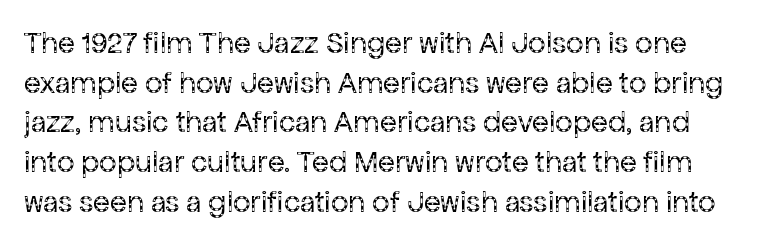
Q: Is the text bold? A: No.
Q: Is the text italic (slanted)? A: No, it is upright.
Q: Is the typeface a serif or a sans-serif typeface? A: Sans-serif.
Q: Is the text underlined? A: No.
Q: Is the spacing between letters normal or unusually wide? A: Normal.
Q: Is the spacing between lines tight, normal or loose? A: Normal.
Q: Width (condensed, normal, or wide)? A: Normal.
Q: Stroke contrast? A: Low.
Q: x-height? A: Medium.
Q: Monospaced? A: No.
